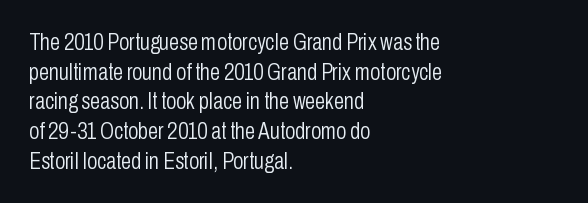
{"italic": "no", "bold": "no", "underline": "no", "align": "left", "line_spacing": "normal", "line_spacing_ratio": 1.29, "letter_spacing": "normal", "letter_spacing_em": 0.0, "glyph_px": 23}
